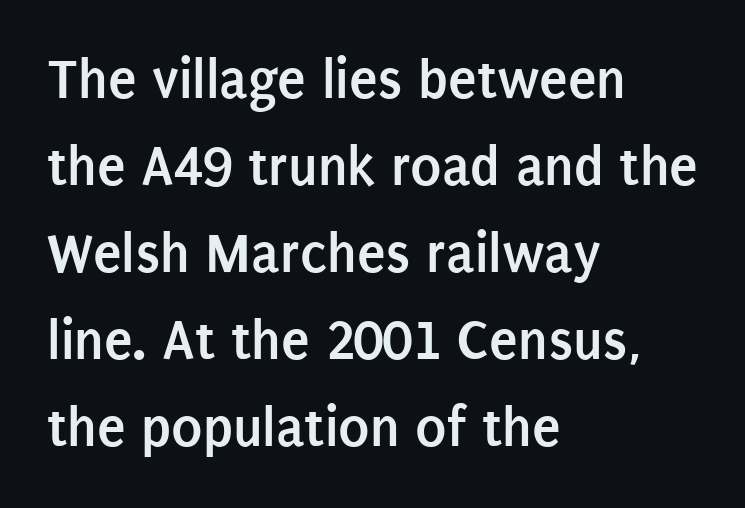
The image shows 58 px semibold, condensed sans-serif type, upright; set left-aligned, normal line spacing (1.5x), normal letter spacing, not underlined; low stroke contrast and a large x-height.
